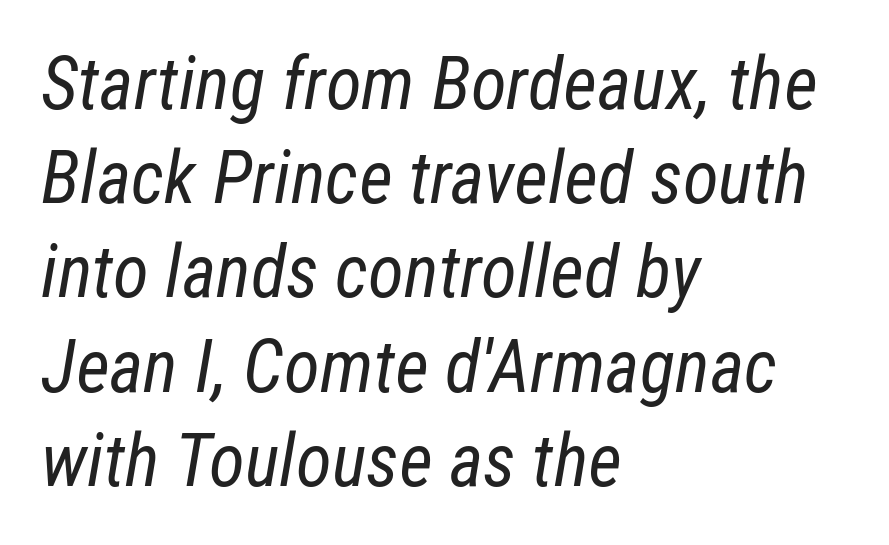
Q: Is the text bold? A: No.
Q: Is the text italic (slanted)? A: Yes, it leans right by about 12 degrees.
Q: Is the text underlined? A: No.
Q: How is the paragraph aligned? A: Left-aligned.
Q: Is the spacing between letters normal or unusually wide? A: Normal.
Q: Is the spacing between lines tight, normal or loose? A: Normal.
Q: Width (condensed, normal, or wide)? A: Condensed.
Q: Stroke contrast? A: Low.
Q: x-height? A: Medium.
Q: Monospaced? A: No.
